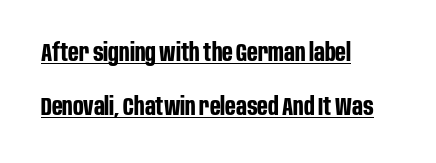
The face used here appears with an underline applied. Loosely led — the rows are spread out. Emphasis by weight is at full strength: bold. Upright lettering throughout. Each word holds together tightly as a unit, with standard inter-letter gaps.
